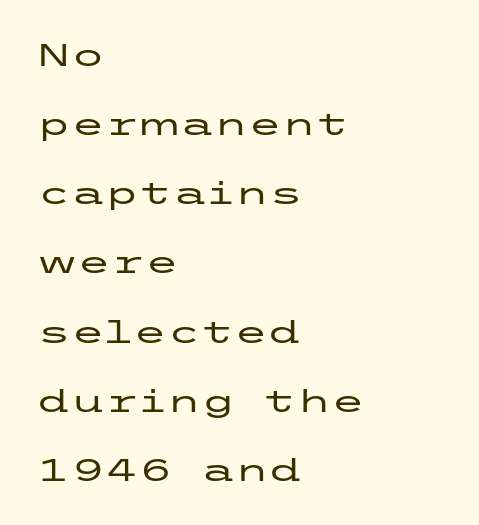
{"serif": "no", "italic": "no", "width": "wide", "stroke_contrast": "low", "x_height": "medium", "underline": "no", "align": "left", "line_spacing": "loose", "line_spacing_ratio": 2.23, "letter_spacing": "normal", "letter_spacing_em": 0.0, "glyph_px": 31}
